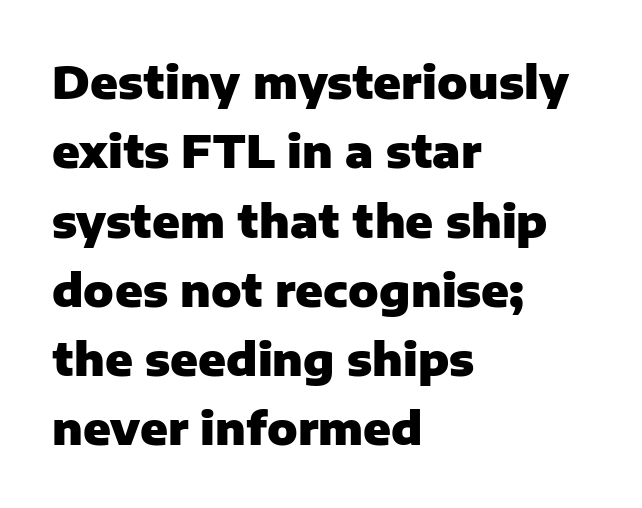
Note: no serifs on the glyphs. The gaps between neighbouring characters are ordinary and unremarkable. Do the characters align in a grid? No, the font is proportional. Alignment: flush left. How would I describe the line gaps? Plain and ordinary. The space beneath each line is pristine and unruled.
